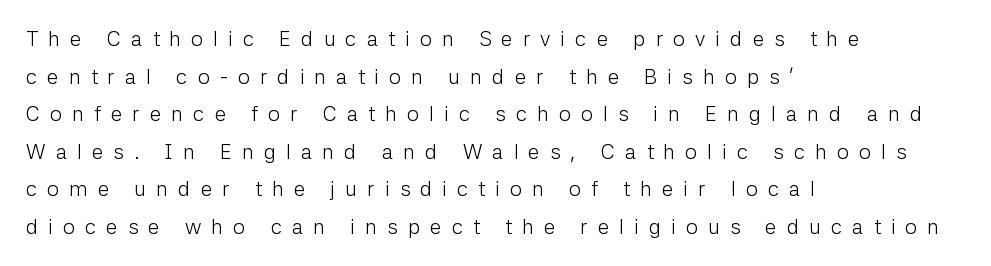
The image shows 21 px text type, upright; set left-aligned, line spacing 1.79x, unusually wide letter spacing (+0.48 em), not underlined.
